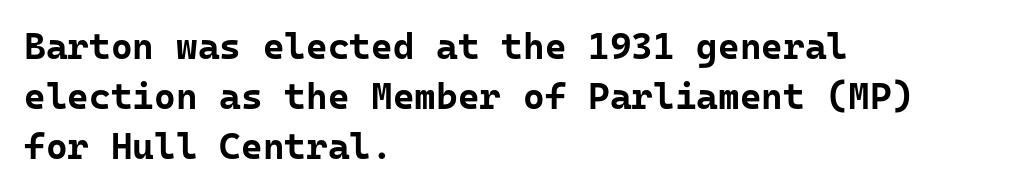
{"serif": "no", "italic": "no", "bold": "yes", "weight": "bold", "width": "normal", "stroke_contrast": "low", "x_height": "medium", "monospaced": "yes", "underline": "no", "align": "left", "line_spacing": "normal", "line_spacing_ratio": 1.35, "letter_spacing": "normal", "letter_spacing_em": 0.0, "glyph_px": 37}
